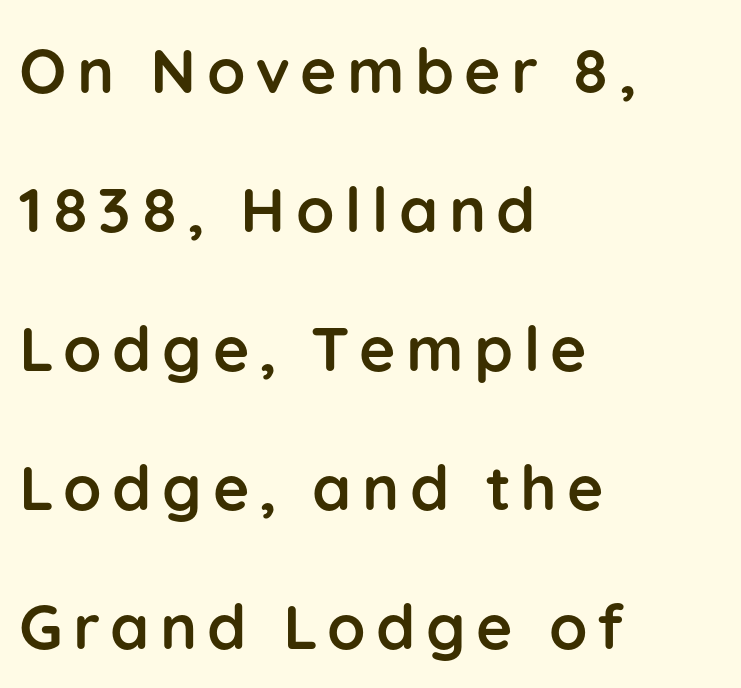
{"serif": "no", "italic": "no", "bold": "yes", "weight": "semibold", "width": "normal", "stroke_contrast": "low", "x_height": "medium", "monospaced": "no", "underline": "no", "align": "left", "line_spacing": "loose", "line_spacing_ratio": 2.24, "glyph_px": 62}
